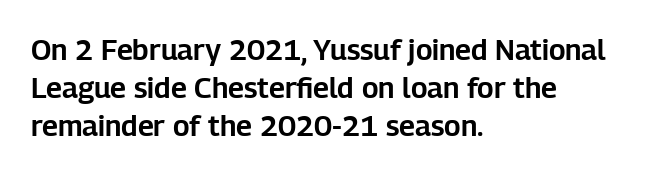
{"serif": "no", "italic": "no", "width": "normal", "stroke_contrast": "low", "x_height": "medium", "monospaced": "no", "underline": "no", "align": "left", "line_spacing": "normal", "line_spacing_ratio": 1.31, "letter_spacing": "normal", "letter_spacing_em": 0.0, "glyph_px": 29}
